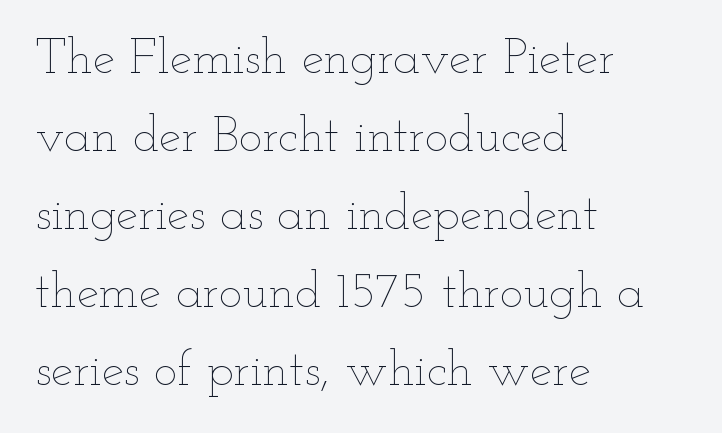
Q: Is the text bold? A: No.
Q: Is the text italic (slanted)? A: No, it is upright.
Q: Is the text underlined? A: No.
Q: How is the paragraph aligned? A: Left-aligned.
Q: Is the spacing between letters normal or unusually wide? A: Normal.
Q: Is the spacing between lines tight, normal or loose? A: Normal.
Q: Width (condensed, normal, or wide)? A: Wide.
Q: Stroke contrast? A: Low.
Q: x-height? A: Small.
Q: Monospaced? A: No.
